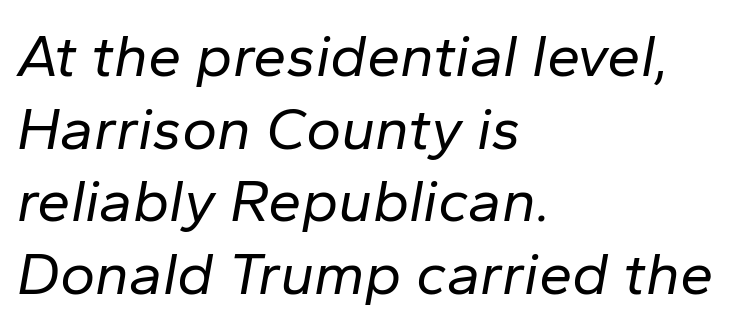
Q: Is the text bold? A: No.
Q: Is the text italic (slanted)? A: Yes, it leans right by about 10 degrees.
Q: Is the text underlined? A: No.
Q: How is the paragraph aligned? A: Left-aligned.
Q: Is the spacing between letters normal or unusually wide? A: Normal.
Q: Width (condensed, normal, or wide)? A: Normal.
Q: Stroke contrast? A: Low.
Q: x-height? A: Medium.
Q: Monospaced? A: No.
